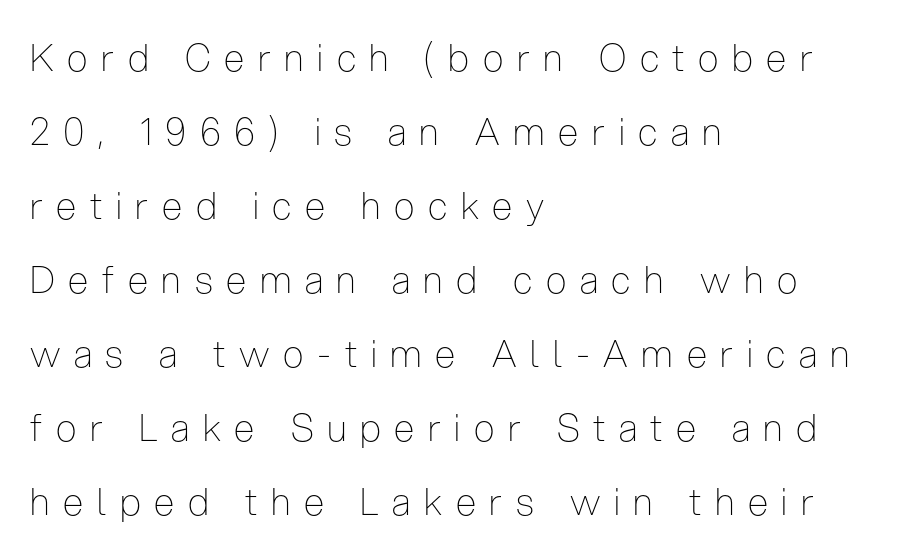
Looks like regular typesetting: each glyph gets only the width it needs. Compared with a typical body face, this is equally light or lighter still. The block of text is sparse from top to bottom, with ample space between rows. The letterforms stand isolated, each surrounded by extra space. You can tell from the bare stems that sans-serif type was used. The typography opts for an upright posture over an oblique one.
